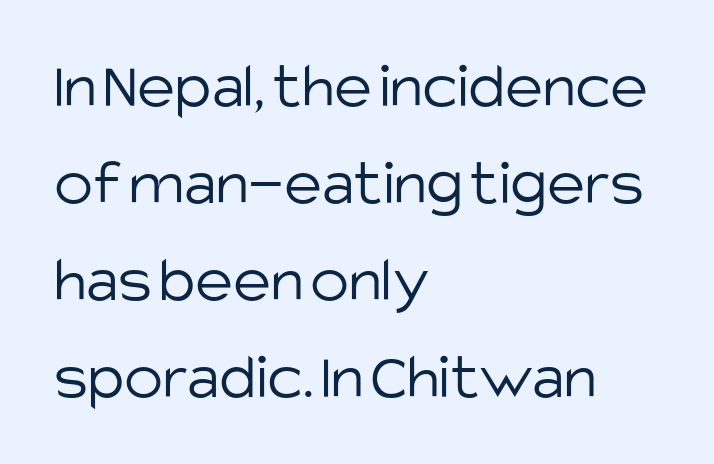
{"serif": "no", "italic": "no", "bold": "no", "weight": "light", "width": "normal", "stroke_contrast": "low", "x_height": "large", "monospaced": "no", "underline": "no", "align": "left", "line_spacing": "normal", "line_spacing_ratio": 1.49, "letter_spacing": "normal", "letter_spacing_em": 0.0, "glyph_px": 65}
